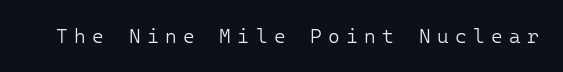
Short note: letters widely spaced. Stems here are at most as thick as an everyday book face. Words float on clear page, feet unadorned. This is the regular roman posture of the typeface.
